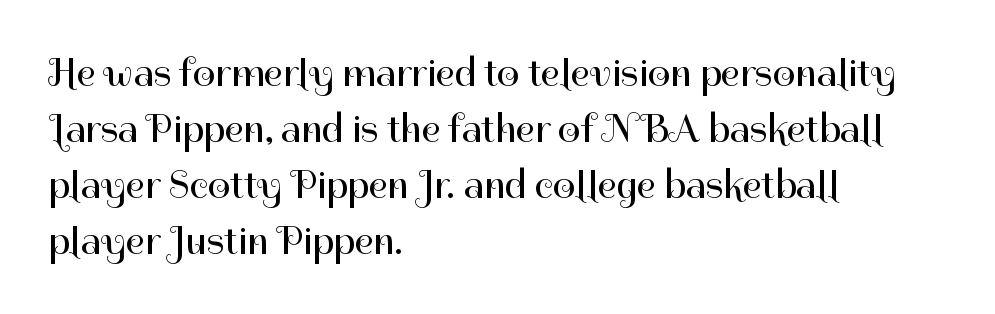
The image shows 40 px regular-weight sans-serif type, upright; set left-aligned, normal line spacing (1.4x), normal letter spacing, not underlined; high stroke contrast and a medium x-height.
